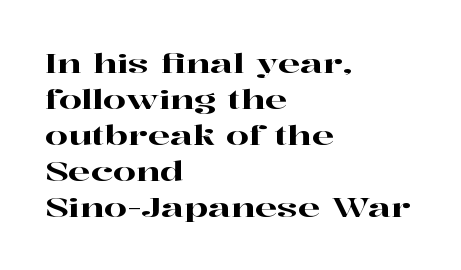
This is roman type, the default non-slanted kind. Standard letterfit; no display-style spreading of the glyphs. Evenly set lines give the paragraph a standard silhouette. The specimen omits any rule beneath the text block's lines. The paragraph shown leans on its left margin.
